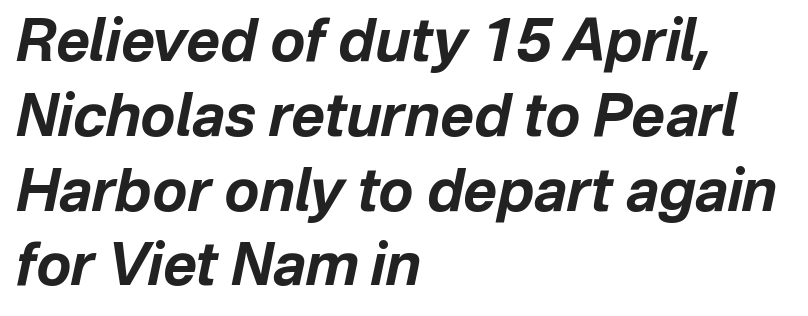
Is the block centered? No — it sits flush against the left margin. The letters are bold, with thick, heavy strokes. You can tell it's italic because the verticals aren't actually vertical. Is the letter spacing exaggerated? No — it looks like the ordinary default.
